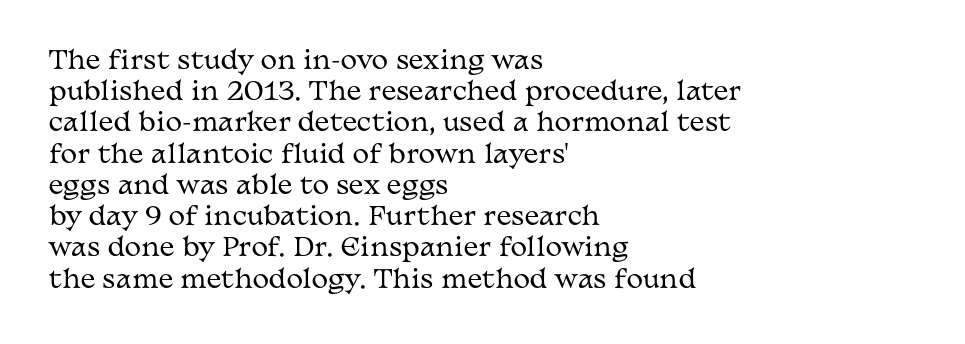
{"italic": "no", "bold": "no", "underline": "no", "align": "left", "line_spacing": "normal", "line_spacing_ratio": 1.25, "letter_spacing": "normal", "letter_spacing_em": 0.0, "glyph_px": 25}
